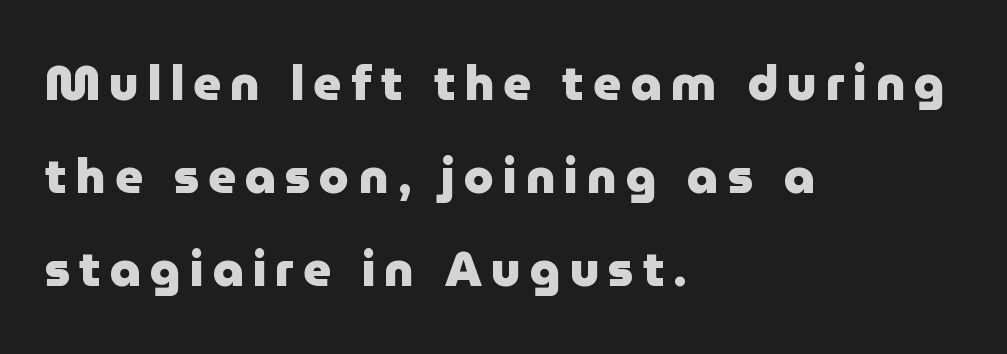
The image shows 48 px heavy sans-serif type, upright; set left-aligned, loose line spacing (1.94x), not underlined; low stroke contrast and a medium x-height.
